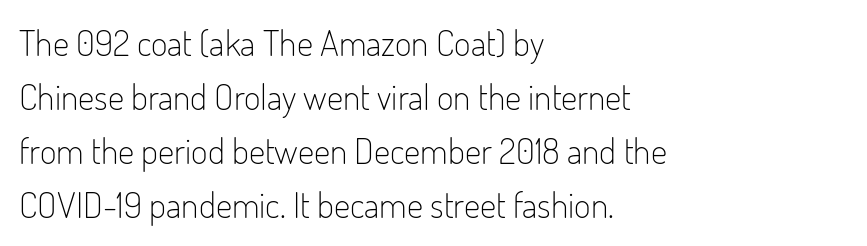
Tracking value appears to be zero — textbook default spacing. Only glyphs here, with clear space below each row. A student would call this left alignment; a typographer would say flush left, rag right. The letters look calm and open, with moderate or lighter stems. What kind of face is this? One without serifs — a sans. Italic: no, the glyphs are upright roman.
